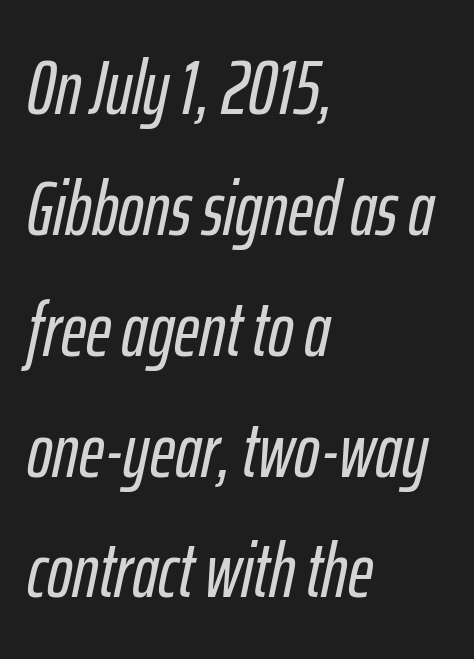
Q: Is the text italic (slanted)? A: Yes, it leans right by about 12 degrees.
Q: Is the text underlined? A: No.
Q: How is the paragraph aligned? A: Left-aligned.
Q: Is the spacing between letters normal or unusually wide? A: Normal.
Q: Is the spacing between lines tight, normal or loose? A: Normal.
Q: Width (condensed, normal, or wide)? A: Condensed.
Q: Stroke contrast? A: Low.
Q: x-height? A: Medium.
Q: Monospaced? A: No.
